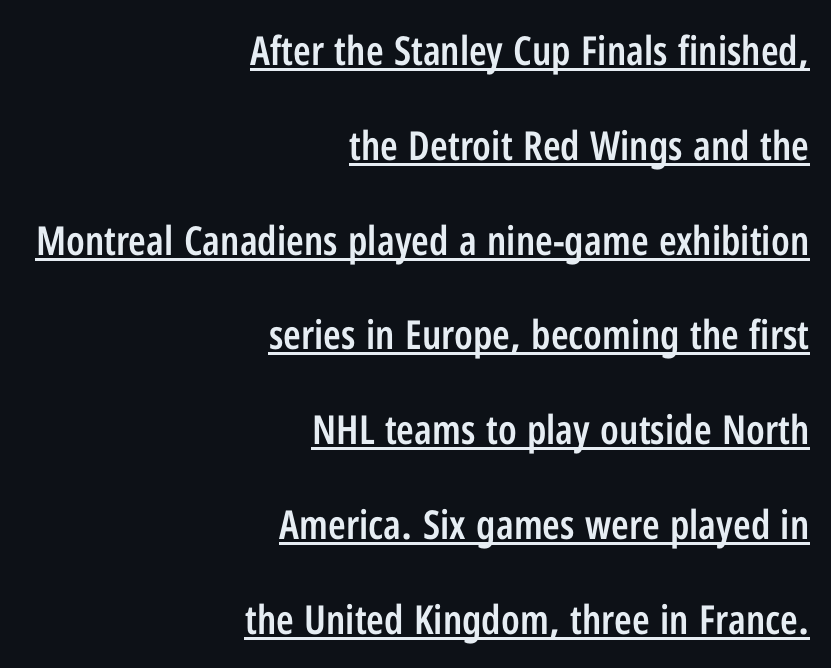
{"serif": "no", "italic": "no", "bold": "semi", "weight": "semibold", "width": "condensed", "stroke_contrast": "low", "x_height": "medium", "monospaced": "no", "underline": "yes", "align": "right", "line_spacing": "loose", "line_spacing_ratio": 2.37, "letter_spacing": "normal", "letter_spacing_em": 0.0, "glyph_px": 40}
